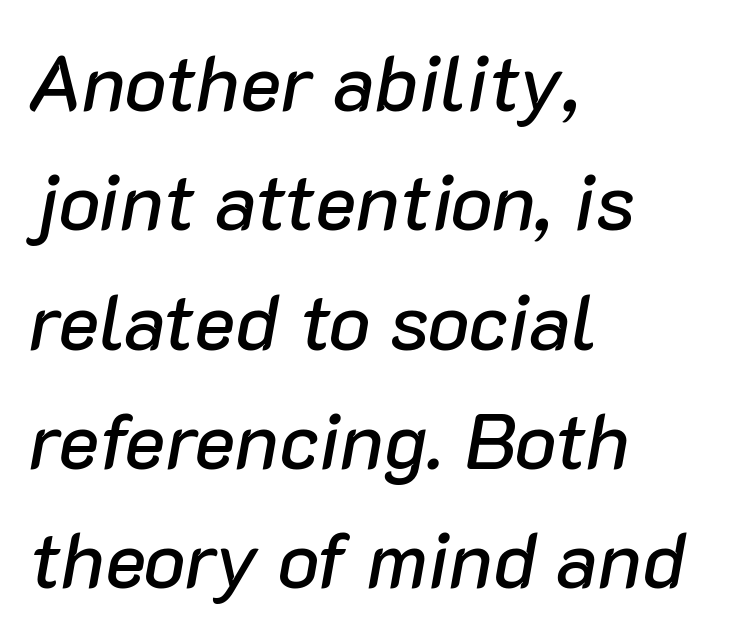
All the whitespace from short lines collects on the right. If you drew a line through each stem, it would be angled. The vertical gap from one line to the next is medium. This sample has the flowing, uneven cadence of proportional lettering. The face used here is rendered with its standard letterfit.
